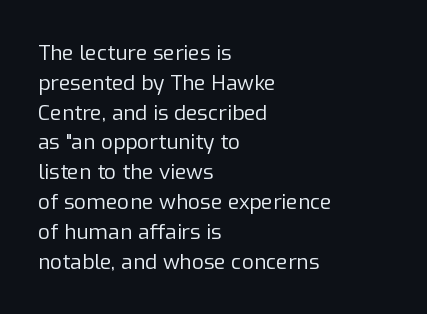
The image shows 21 px text type, upright; set left-aligned, normal line spacing (1.42x), normal letter spacing, not underlined.
